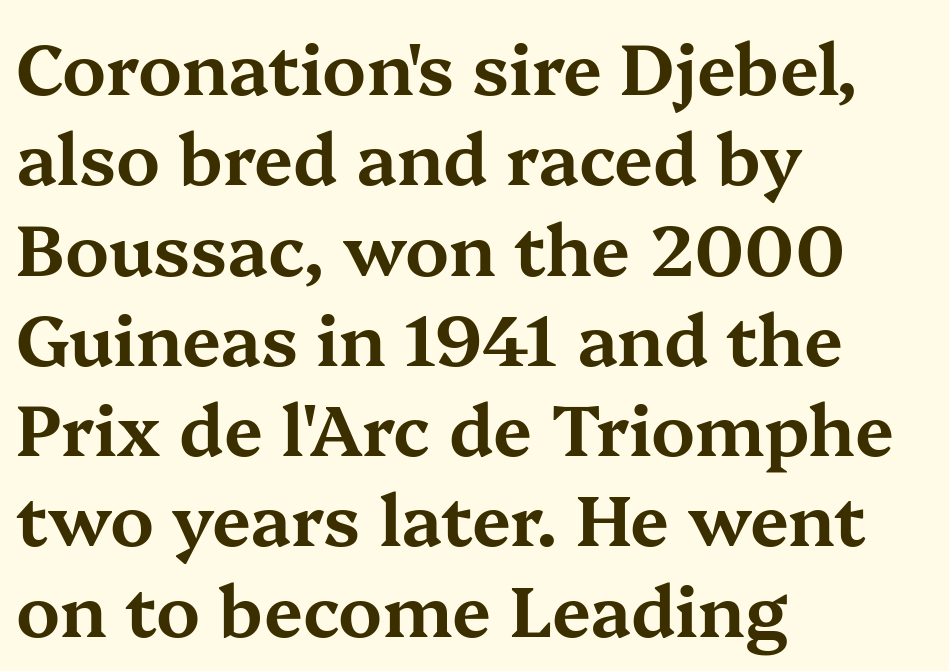
Q: Is the text italic (slanted)? A: No, it is upright.
Q: Is the typeface a serif or a sans-serif typeface? A: Serif.
Q: Is the text underlined? A: No.
Q: How is the paragraph aligned? A: Left-aligned.
Q: Is the spacing between letters normal or unusually wide? A: Normal.
Q: Is the spacing between lines tight, normal or loose? A: Normal.
Q: Width (condensed, normal, or wide)? A: Wide.
Q: Stroke contrast? A: Medium.
Q: x-height? A: Medium.
Q: Monospaced? A: No.
